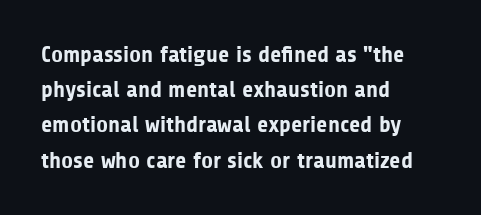
{"italic": "no", "bold": "yes", "underline": "no", "align": "left", "line_spacing": "normal", "line_spacing_ratio": 1.53, "letter_spacing": "normal", "letter_spacing_em": 0.0, "glyph_px": 23}
